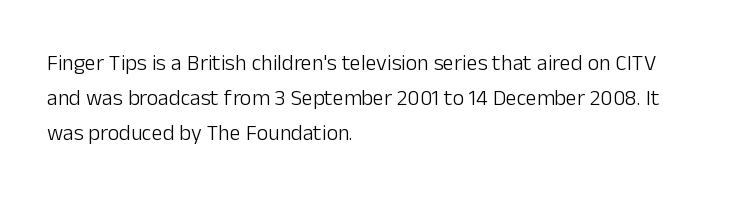
Q: Is the text bold? A: No.
Q: Is the text italic (slanted)? A: No, it is upright.
Q: Is the text underlined? A: No.
Q: How is the paragraph aligned? A: Left-aligned.
Q: Is the spacing between letters normal or unusually wide? A: Normal.
Q: Is the spacing between lines tight, normal or loose? A: Normal.
